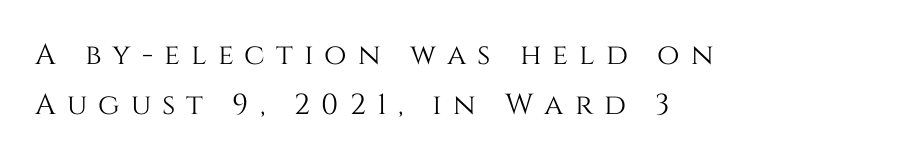
Q: Is the text italic (slanted)? A: No, it is upright.
Q: Is the text underlined? A: No.
Q: How is the paragraph aligned? A: Left-aligned.
Q: Is the spacing between letters normal or unusually wide? A: Unusually wide.
Q: Width (condensed, normal, or wide)? A: Normal.
Q: Stroke contrast? A: Medium.
Q: x-height? A: Large.
Q: Monospaced? A: No.
